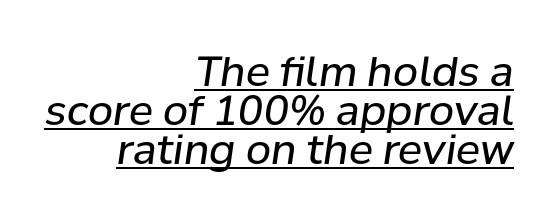
The image shows 41 px regular-weight type, italic (leaning right); set right-aligned, tight line spacing (0.95x), normal letter spacing, underlined; low stroke contrast and a medium x-height.
